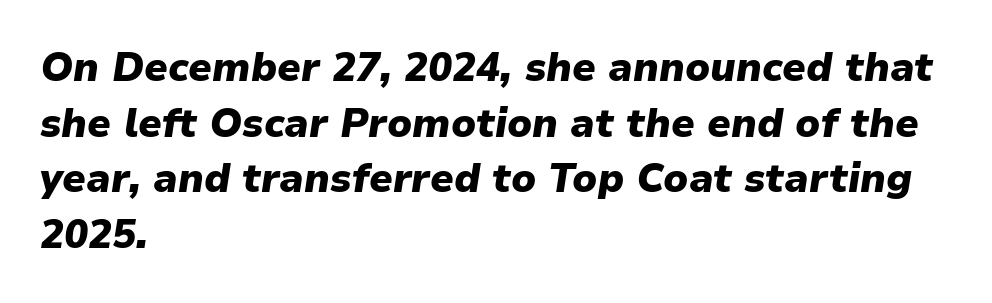
{"italic": "yes", "lean": "right", "slant_degrees": 9, "bold": "yes", "weight": "heavy", "width": "normal", "stroke_contrast": "low", "x_height": "medium", "monospaced": "no", "underline": "no", "align": "left", "line_spacing": "normal", "line_spacing_ratio": 1.39, "letter_spacing": "normal", "letter_spacing_em": 0.0, "glyph_px": 40}
